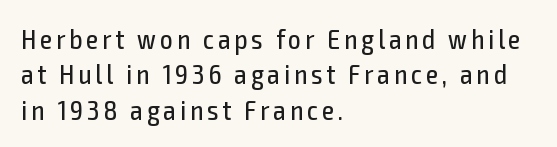
The image shows 28 px regular-weight, condensed sans-serif type, upright; set left-aligned, normal line spacing (1.26x), not underlined; a medium x-height.
